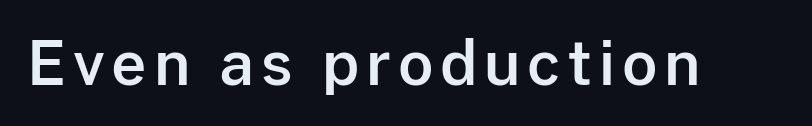
To sum up the face: it is a sans, with no serifs. The passage shown is not underscored anywhere. You can tell it's not italic because the verticals are truly vertical. Note the varied advance widths — an 'i' is clearly narrower than an 'm'.
